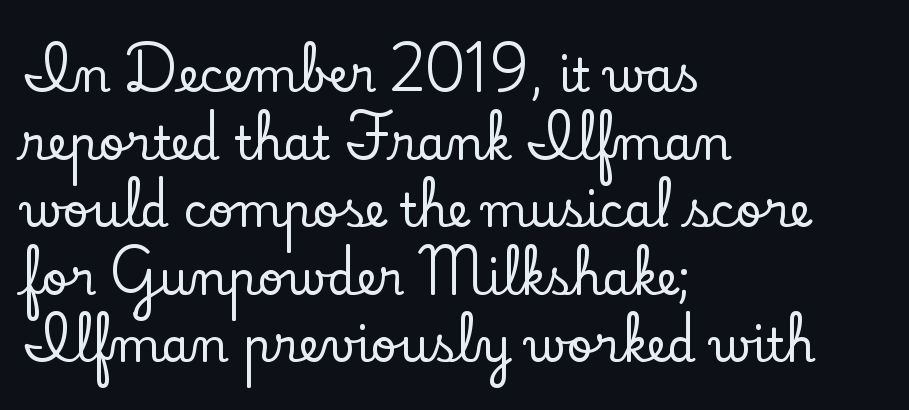
{"serif": "yes", "italic": "no", "width": "normal", "stroke_contrast": "low", "x_height": "small", "monospaced": "no", "underline": "no", "align": "left", "line_spacing": "normal", "line_spacing_ratio": 1.47, "letter_spacing": "normal", "letter_spacing_em": 0.0, "glyph_px": 46}
